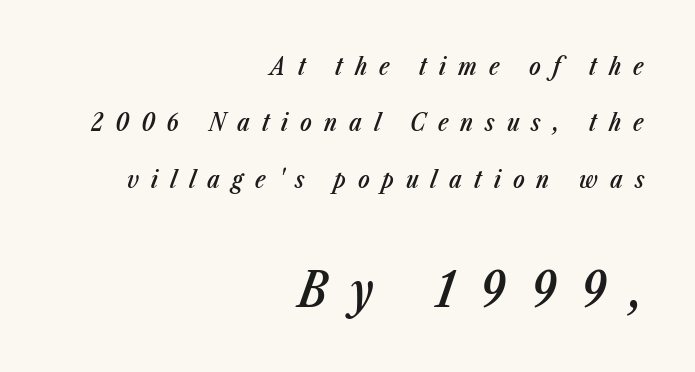
The image shows 49 px semibold, condensed type, italic (leaning right); set right-aligned, loose line spacing (2.35x), unusually wide letter spacing (+0.5 em), not underlined; the second (bottom) block is 2.04x larger; low stroke contrast and a medium x-height.
